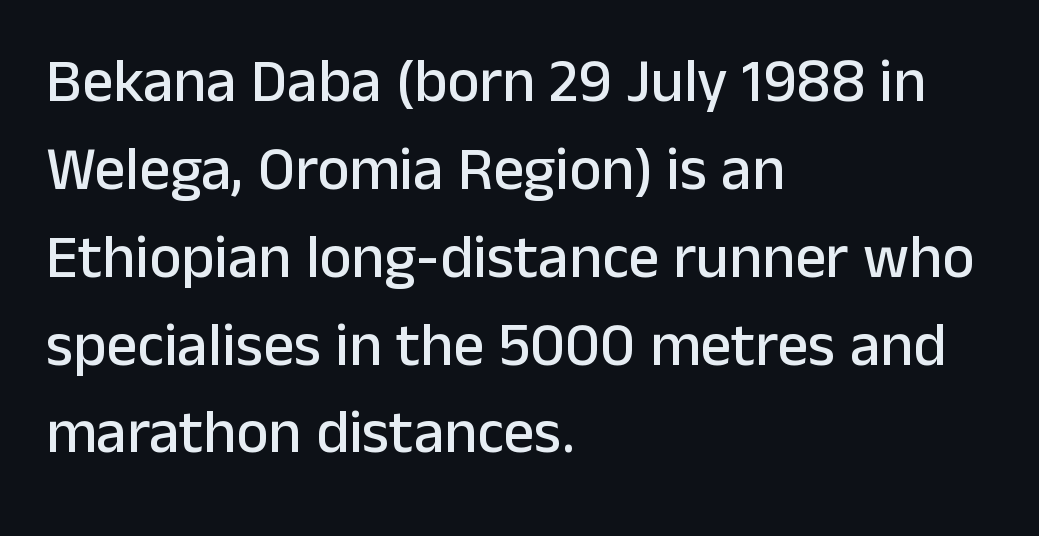
The letters stand upright; this is a roman face. Reading down the block, your eye returns to a fixed left position each line. Check the space under the baseline: it is left empty. Quick note: interline space is typical.
